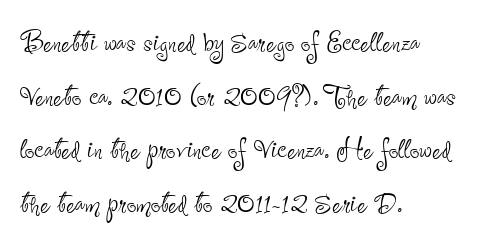
{"serif": "no", "bold": "no", "weight": "thin", "width": "condensed", "stroke_contrast": "low", "x_height": "small", "monospaced": "no", "underline": "no", "align": "left", "line_spacing": "normal", "line_spacing_ratio": 1.58, "letter_spacing": "normal", "letter_spacing_em": 0.0, "glyph_px": 34}
